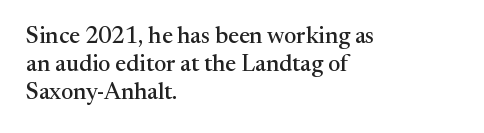
{"italic": "no", "underline": "no", "align": "left", "line_spacing_ratio": 1.22, "letter_spacing": "normal", "letter_spacing_em": 0.0, "glyph_px": 23}
